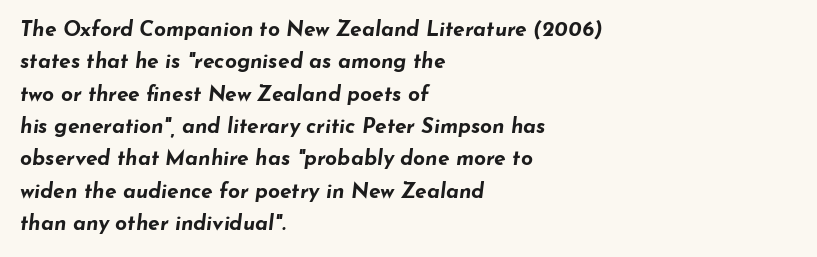
The image shows 21 px bold type, italic (leaning right); set left-aligned, normal line spacing (1.54x), normal letter spacing, not underlined.
